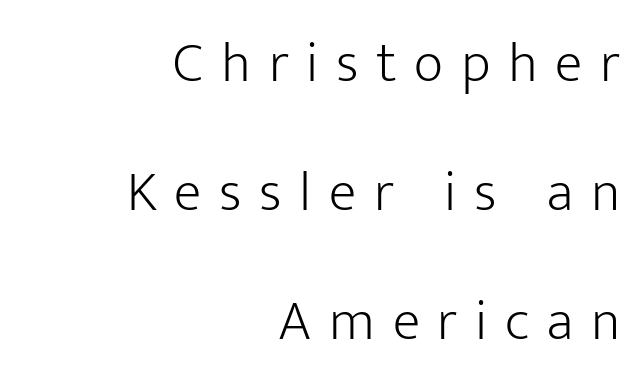
{"serif": "no", "italic": "no", "bold": "no", "weight": "light", "width": "normal", "stroke_contrast": "low", "x_height": "medium", "monospaced": "no", "underline": "no", "align": "right", "line_spacing": "loose", "line_spacing_ratio": 2.26, "letter_spacing": "wide", "letter_spacing_em": 0.31, "glyph_px": 57}
